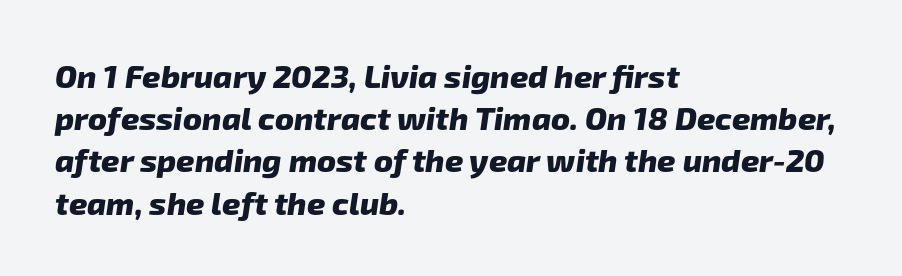
The image shows 32 px heavy sans-serif type; set left-aligned, normal line spacing (1.32x), normal letter spacing, not underlined; low stroke contrast and a medium x-height.
